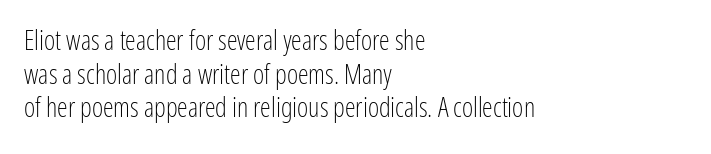
Q: Is the text bold? A: No.
Q: Is the text italic (slanted)? A: No, it is upright.
Q: Is the text underlined? A: No.
Q: How is the paragraph aligned? A: Left-aligned.
Q: Is the spacing between letters normal or unusually wide? A: Normal.
Q: Is the spacing between lines tight, normal or loose? A: Normal.
